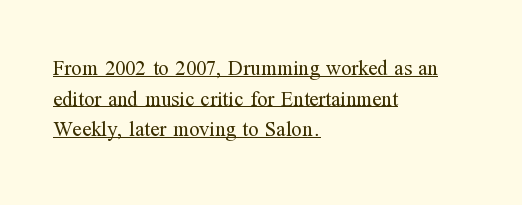
The image shows 21 px text type, upright; set left-aligned, normal line spacing (1.46x), normal letter spacing, underlined.
